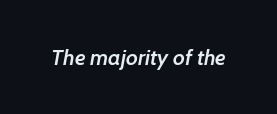
Q: Is the text bold? A: Semi-bold.
Q: Is the text italic (slanted)? A: Yes, it leans right by about 7 degrees.
Q: Is the text underlined? A: No.
Q: Is the spacing between letters normal or unusually wide? A: Normal.
